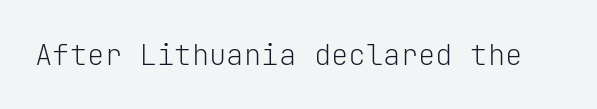
The image shows 29 px light sans-serif type, upright, monospaced; set normal letter spacing, not underlined; low stroke contrast and a medium x-height.
